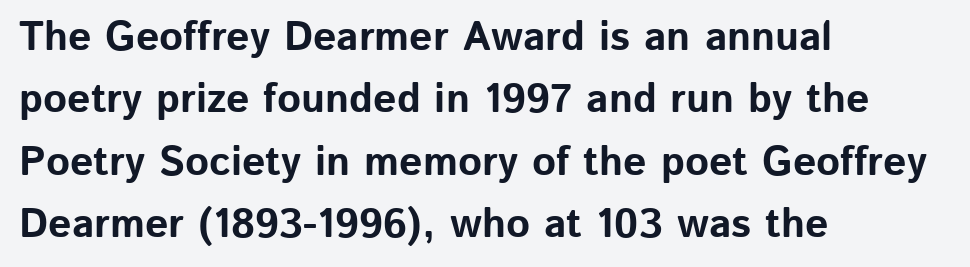
The image shows 41 px bold sans-serif type, upright; set left-aligned, normal line spacing (1.52x), normal letter spacing, not underlined; low stroke contrast and a medium x-height.
